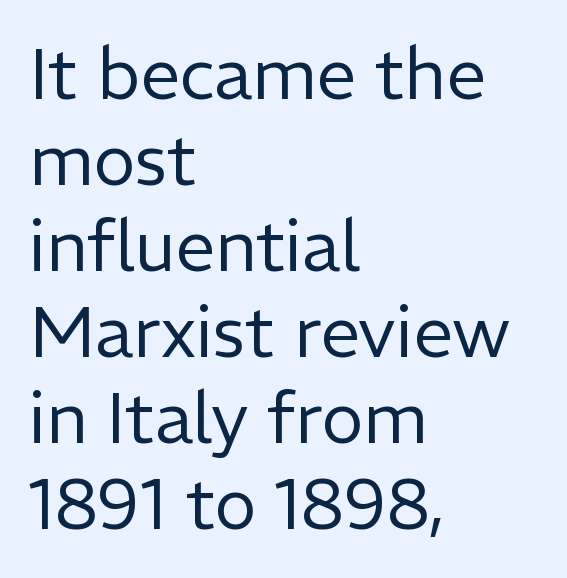
Character widths vary here, with narrow letters taking less room than wide ones. The text block is weighted toward the left margin, trailing off unevenly rightward. Notice how the stems are strictly vertical — no italics here. Each word holds together tightly as a unit, with standard inter-letter gaps. Quick note: underline off.
